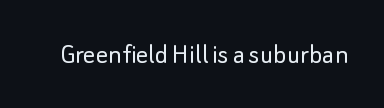
Is the type heavy? It reads as light-to-regular instead. Each letter keeps its own natural width here, so spacing adapts to shape. Posture: vertical. Anything drawn beneath the words? Only blank space. Caption: standard tracking, unaltered.
